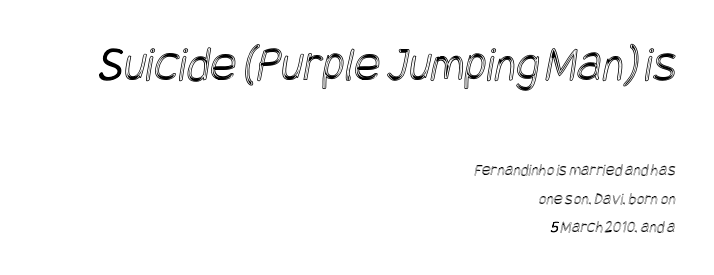
The image shows 50 px condensed type; set right-aligned, normal line spacing (1.65x), normal letter spacing, not underlined; the first (top) block is 2.94x larger; a large x-height.
